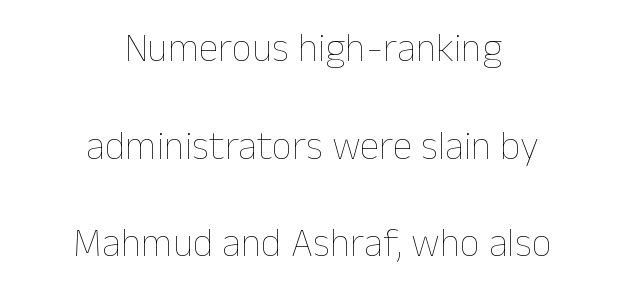
Q: Is the text bold? A: No.
Q: Is the text italic (slanted)? A: No, it is upright.
Q: Is the text underlined? A: No.
Q: How is the paragraph aligned? A: Centered.
Q: Is the spacing between letters normal or unusually wide? A: Normal.
Q: Is the spacing between lines tight, normal or loose? A: Loose.
Q: Width (condensed, normal, or wide)? A: Normal.
Q: Stroke contrast? A: Low.
Q: x-height? A: Medium.
Q: Monospaced? A: No.
